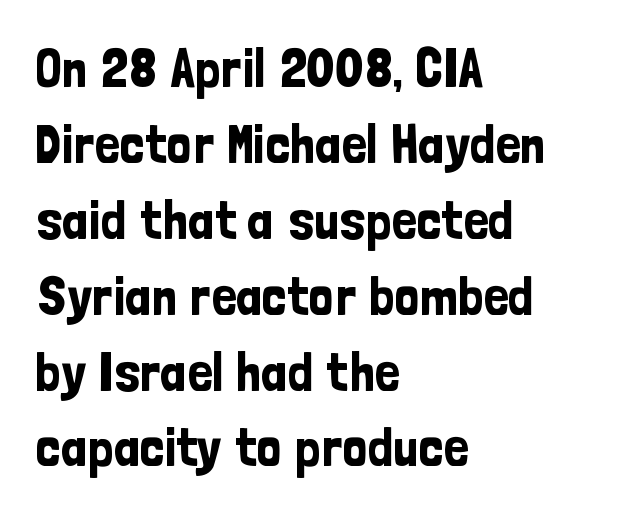
The lettering holds an erect, upright posture throughout. Letterform terminals end flat and unadorned throughout the passage. Letters rest on an invisible, unmarked baseline. Leading: standard.
